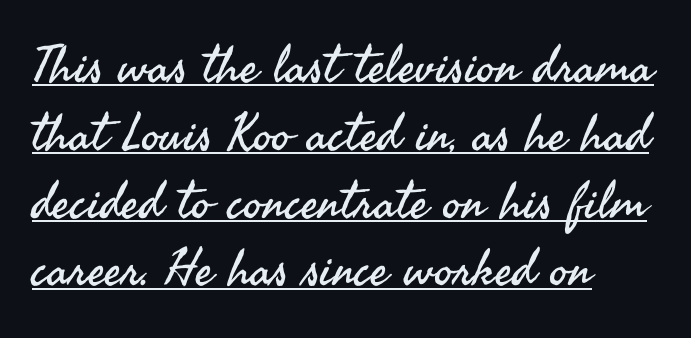
{"serif": "no", "bold": "no", "weight": "regular", "width": "normal", "stroke_contrast": "medium", "x_height": "small", "monospaced": "no", "underline": "yes", "align": "left", "line_spacing": "normal", "line_spacing_ratio": 1.33, "letter_spacing": "normal", "letter_spacing_em": 0.0, "glyph_px": 51}
